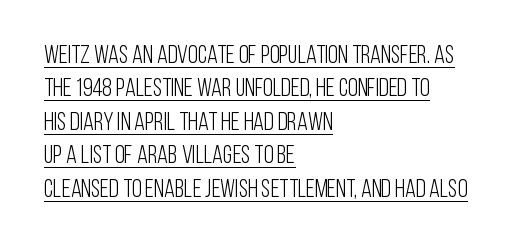
{"italic": "no", "bold": "no", "underline": "yes", "align": "left", "line_spacing": "normal", "line_spacing_ratio": 1.34, "letter_spacing": "normal", "letter_spacing_em": 0.0, "glyph_px": 25}
